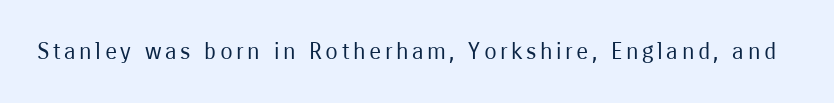
{"italic": "no", "bold": "no", "underline": "no", "glyph_px": 23}
